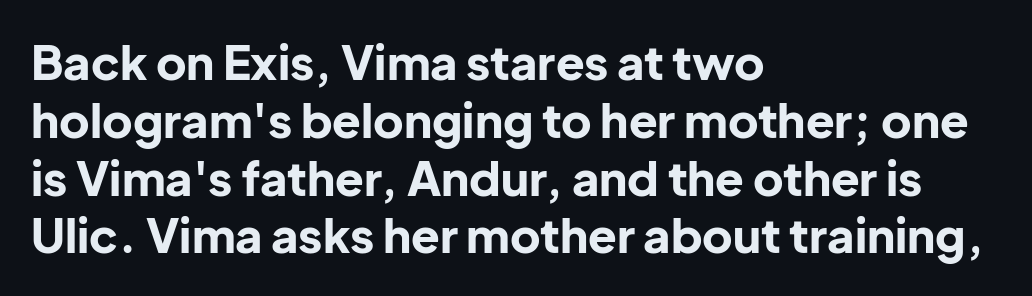
The image shows 47 px bold sans-serif type, upright; set left-aligned, line spacing 1.23x, normal letter spacing, not underlined; low stroke contrast and a medium x-height.
